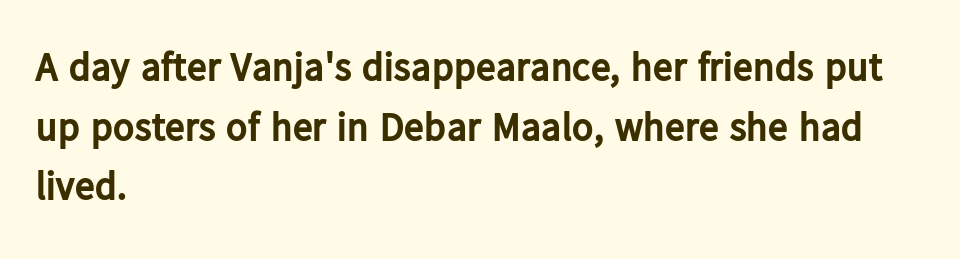
The image shows 40 px bold sans-serif type, upright; set left-aligned, normal line spacing (1.49x), normal letter spacing, not underlined; low stroke contrast and a medium x-height.
